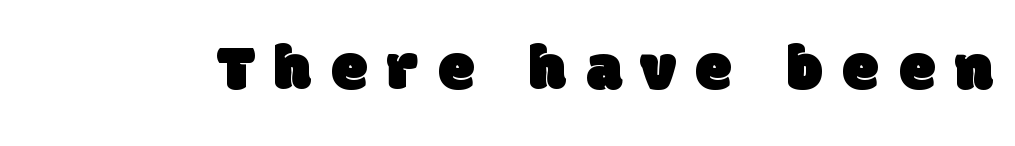
The image shows 66 px sans-serif type; set unusually wide letter spacing (+0.3 em), not underlined; low stroke contrast and a large x-height.
